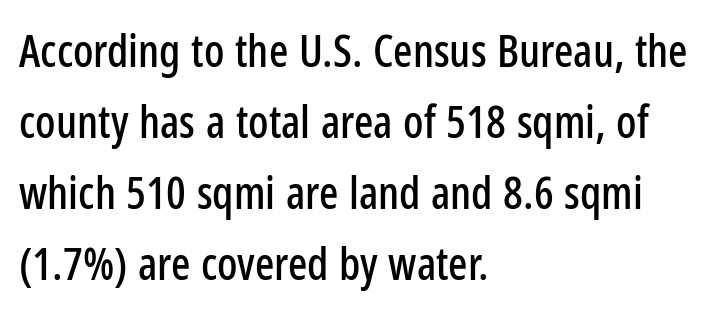
Successive baselines arrive at the customary interval. Font category for this specimen: sans-serif. Teacher's note: observe the even left margin — that is flush-left alignment. Style check: upright.
